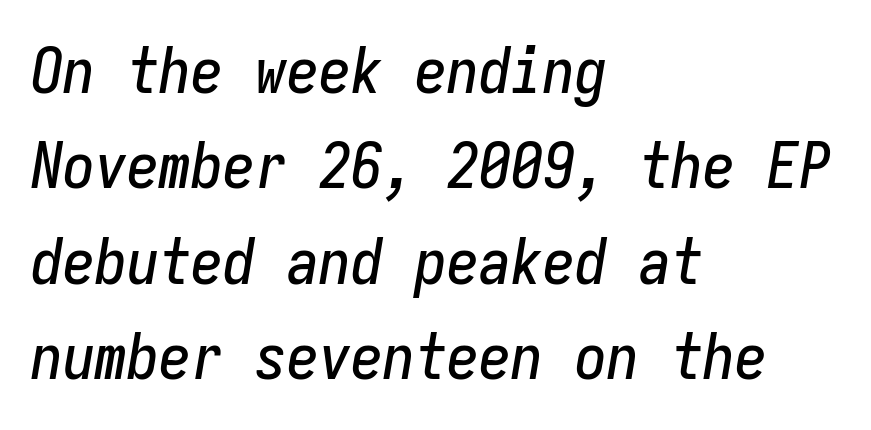
{"italic": "yes", "lean": "right", "slant_degrees": 9, "width": "condensed", "stroke_contrast": "low", "x_height": "medium", "monospaced": "yes", "underline": "no", "align": "left", "line_spacing": "normal", "line_spacing_ratio": 1.49, "letter_spacing": "normal", "letter_spacing_em": 0.0, "glyph_px": 64}
